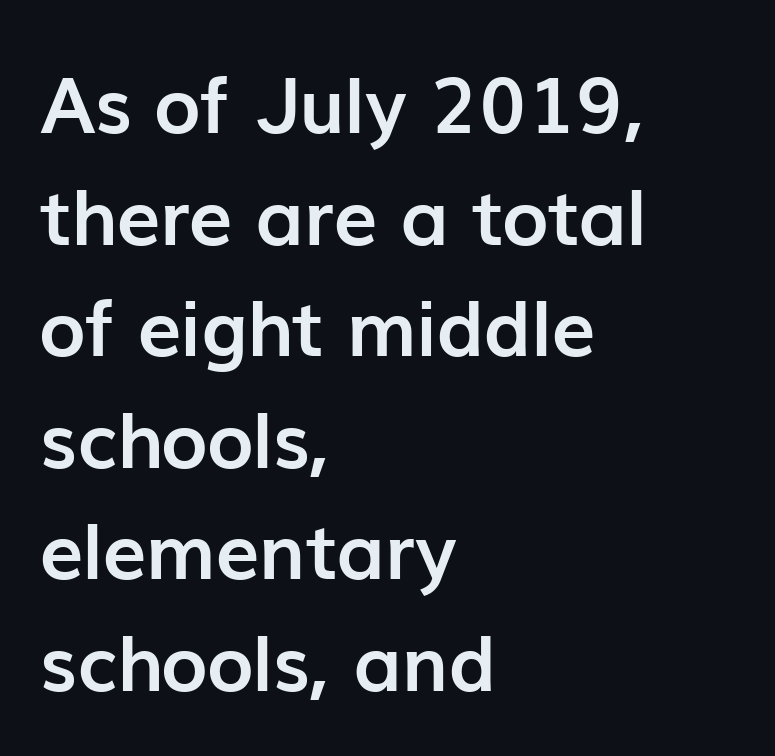
Q: Is the text bold? A: Yes.
Q: Is the text italic (slanted)? A: No, it is upright.
Q: Is the typeface a serif or a sans-serif typeface? A: Sans-serif.
Q: Is the text underlined? A: No.
Q: How is the paragraph aligned? A: Left-aligned.
Q: Is the spacing between letters normal or unusually wide? A: Normal.
Q: Is the spacing between lines tight, normal or loose? A: Normal.
Q: Width (condensed, normal, or wide)? A: Normal.
Q: Stroke contrast? A: Low.
Q: x-height? A: Medium.
Q: Monospaced? A: No.
